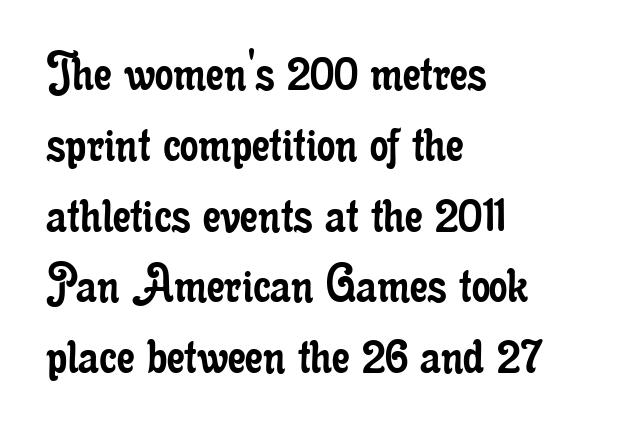
Underlining? Definitely not there. Unlike a clean sans, this face finishes its strokes with serifs. Caption: face not bold, strokes unweighted. Is the letter spacing exaggerated? No — it looks like the ordinary default.
